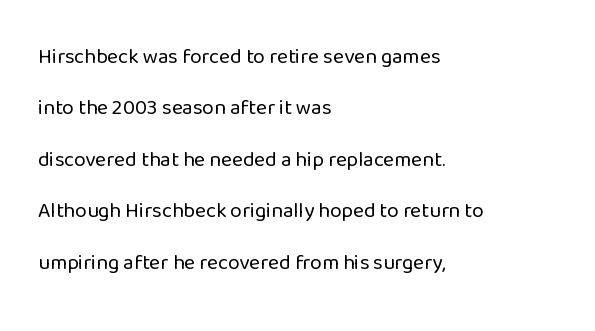
Ordinary non-slanted type is in use. The lines are spread far apart with generous leading. Students, note that the glyphs here touch the page at normal intervals. The rag falls on the right side of this text block. Vertical stems look standard width or narrower in stroke.
